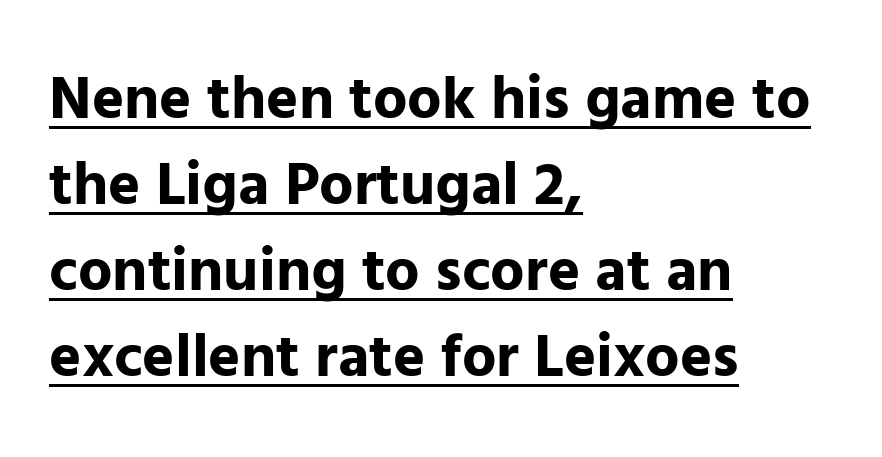
The image shows 61 px bold sans-serif type, upright; set left-aligned, normal line spacing (1.41x), normal letter spacing, underlined; low stroke contrast and a medium x-height.
